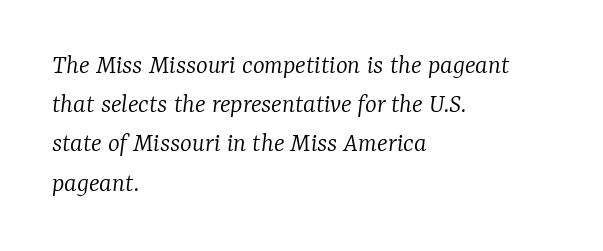
Think of a printed novel: that variable character pitch is what you see here. Horizontal alignment here is leftward, the default for most running prose. Weight class: somewhere from thin through regular. The glyphs are unaccompanied by any horizontal stroke below them. A serif font was chosen for this passage.
